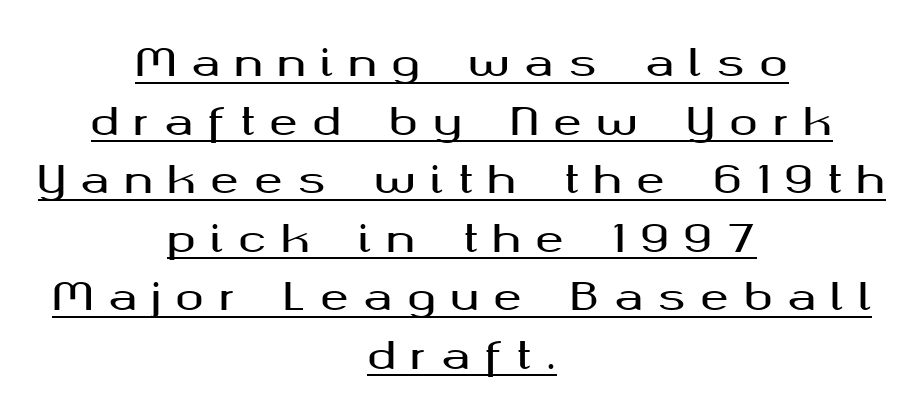
Q: Is the text italic (slanted)? A: No, it is upright.
Q: Is the typeface a serif or a sans-serif typeface? A: Sans-serif.
Q: Is the text underlined? A: Yes.
Q: How is the paragraph aligned? A: Centered.
Q: Is the spacing between letters normal or unusually wide? A: Unusually wide.
Q: Is the spacing between lines tight, normal or loose? A: Normal.
Q: Width (condensed, normal, or wide)? A: Wide.
Q: Stroke contrast? A: Medium.
Q: x-height? A: Medium.
Q: Monospaced? A: No.
